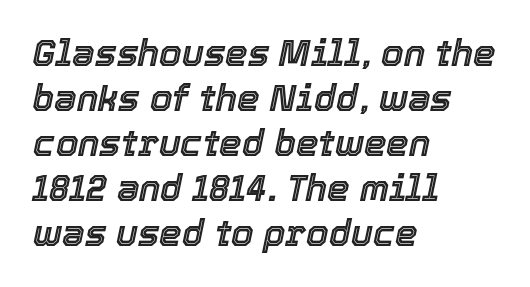
Q: Is the text italic (slanted)? A: Yes, it leans right by about 12 degrees.
Q: Is the text underlined? A: No.
Q: How is the paragraph aligned? A: Left-aligned.
Q: Is the spacing between letters normal or unusually wide? A: Normal.
Q: Is the spacing between lines tight, normal or loose? A: Normal.
Q: Width (condensed, normal, or wide)? A: Normal.
Q: x-height? A: Medium.
Q: Monospaced? A: No.
